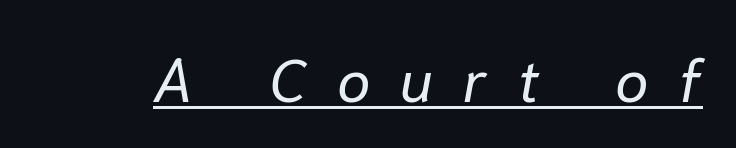
{"italic": "yes", "lean": "right", "slant_degrees": 10, "bold": "no", "weight": "regular", "width": "normal", "stroke_contrast": "low", "x_height": "medium", "monospaced": "no", "underline": "yes", "letter_spacing": "wide", "letter_spacing_em": 0.49, "glyph_px": 61}
